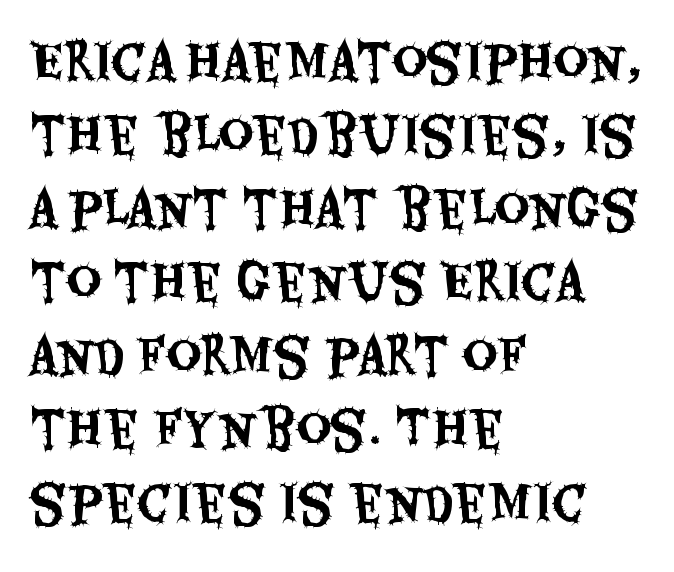
The image shows 48 px condensed sans-serif type, upright; set left-aligned, normal line spacing (1.53x), normal letter spacing, not underlined; medium stroke contrast and a large x-height.
